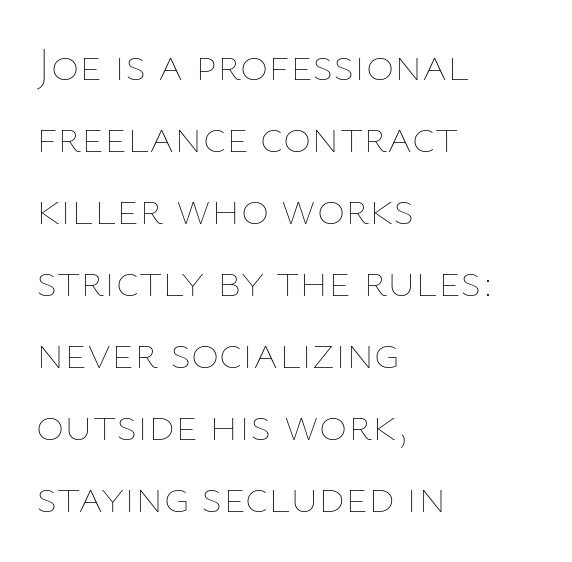
The image shows 48 px thin type, upright; set left-aligned, normal line spacing (1.5x), normal letter spacing, not underlined; low stroke contrast and a medium x-height.
